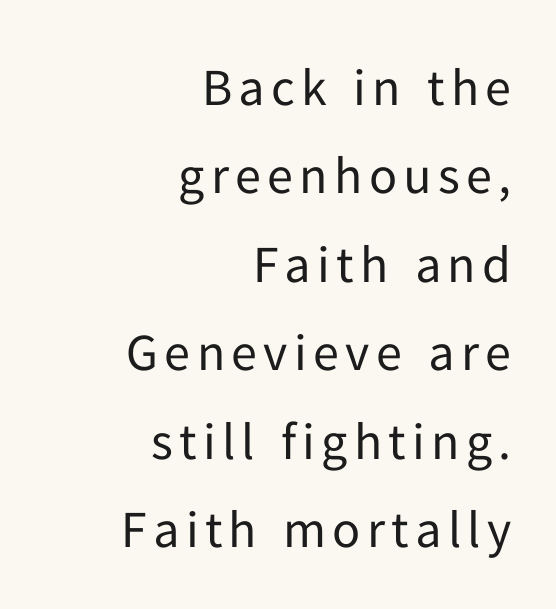
{"serif": "no", "italic": "no", "bold": "no", "weight": "regular", "width": "normal", "stroke_contrast": "low", "x_height": "medium", "monospaced": "no", "underline": "no", "align": "right", "line_spacing": "normal", "line_spacing_ratio": 1.7, "glyph_px": 52}
